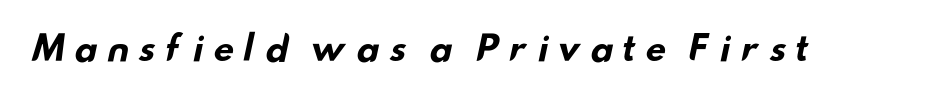
The image shows 34 px bold, wide sans-serif type; set unusually wide letter spacing (+0.22 em), not underlined; low stroke contrast and a small x-height.
